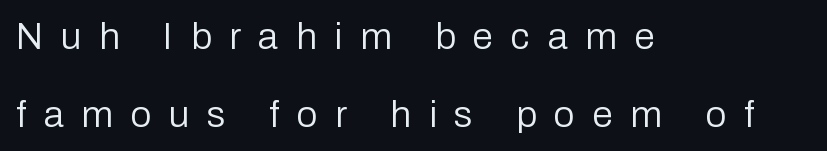
Q: Is the text bold? A: No.
Q: Is the text italic (slanted)? A: No, it is upright.
Q: Is the typeface a serif or a sans-serif typeface? A: Sans-serif.
Q: Is the text underlined? A: No.
Q: How is the paragraph aligned? A: Left-aligned.
Q: Is the spacing between letters normal or unusually wide? A: Unusually wide.
Q: Is the spacing between lines tight, normal or loose? A: Loose.
Q: Width (condensed, normal, or wide)? A: Normal.
Q: Stroke contrast? A: Low.
Q: x-height? A: Medium.
Q: Monospaced? A: No.
